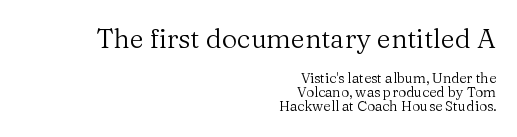
Q: Is the text bold? A: No.
Q: Is the text italic (slanted)? A: No, it is upright.
Q: Is the text underlined? A: No.
Q: How is the paragraph aligned? A: Right-aligned.
Q: Is the spacing between letters normal or unusually wide? A: Normal.
Q: Is the spacing between lines tight, normal or loose? A: Tight.
Q: Which block of text is set in a larger size, the first (top) or the second (bottom)? A: The first (top) one.
